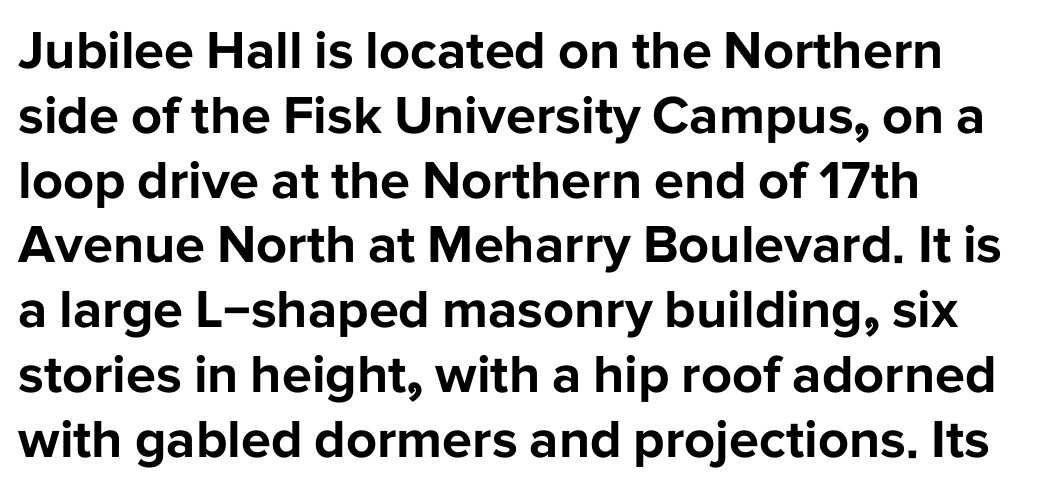
Q: Is the text bold? A: Yes.
Q: Is the text italic (slanted)? A: No, it is upright.
Q: Is the typeface a serif or a sans-serif typeface? A: Sans-serif.
Q: Is the text underlined? A: No.
Q: How is the paragraph aligned? A: Left-aligned.
Q: Is the spacing between letters normal or unusually wide? A: Normal.
Q: Width (condensed, normal, or wide)? A: Normal.
Q: Stroke contrast? A: Low.
Q: x-height? A: Medium.
Q: Monospaced? A: No.
